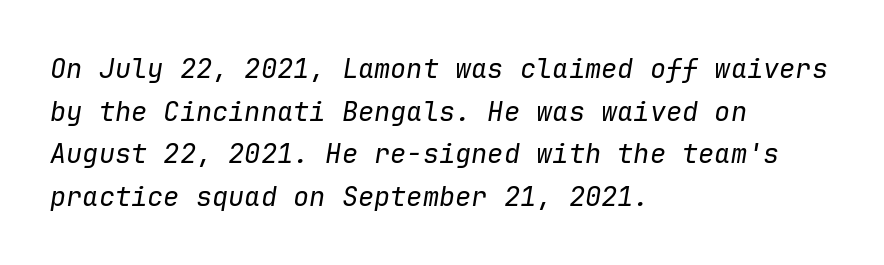
{"italic": "yes", "lean": "right", "slant_degrees": 9, "bold": "no", "underline": "no", "align": "left", "line_spacing": "normal", "line_spacing_ratio": 1.58, "letter_spacing": "normal", "letter_spacing_em": 0.0, "glyph_px": 27}
